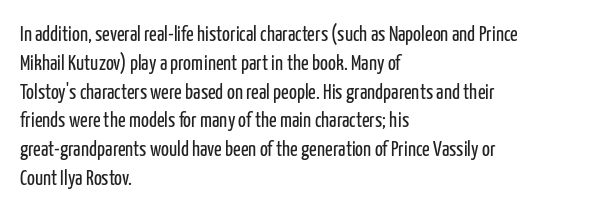
Q: Is the text bold? A: No.
Q: Is the text italic (slanted)? A: No, it is upright.
Q: Is the text underlined? A: No.
Q: How is the paragraph aligned? A: Left-aligned.
Q: Is the spacing between letters normal or unusually wide? A: Normal.
Q: Is the spacing between lines tight, normal or loose? A: Normal.
